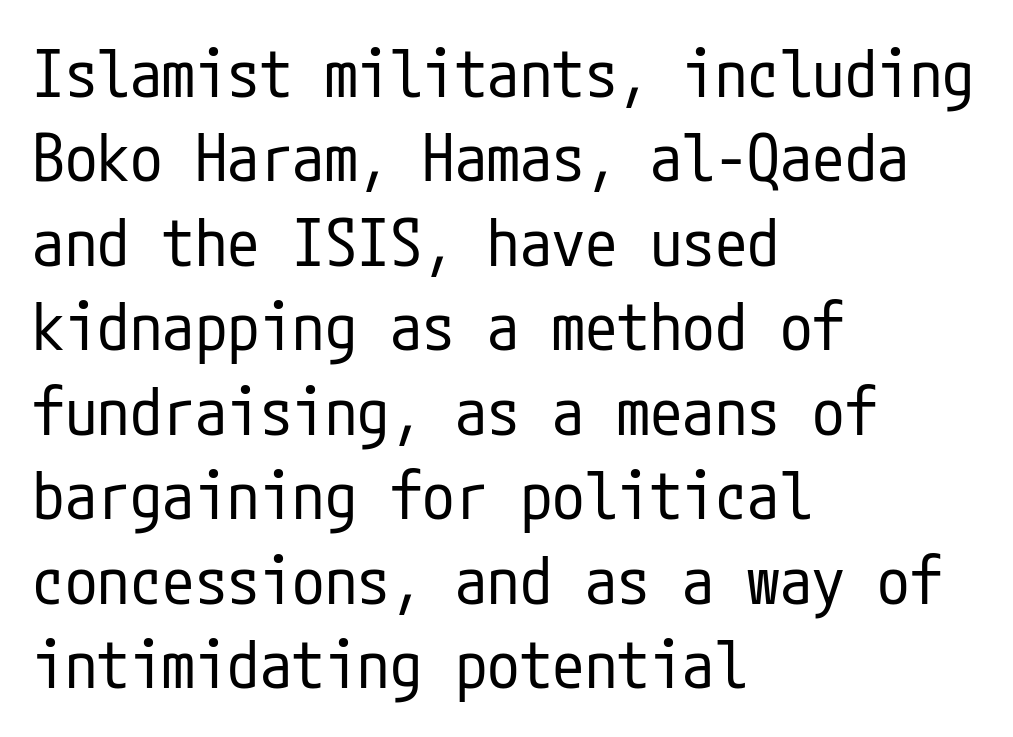
{"serif": "no", "italic": "no", "bold": "no", "weight": "regular", "width": "condensed", "stroke_contrast": "low", "x_height": "medium", "underline": "no", "align": "left", "line_spacing": "normal", "line_spacing_ratio": 1.3, "letter_spacing": "normal", "letter_spacing_em": 0.0, "glyph_px": 65}
